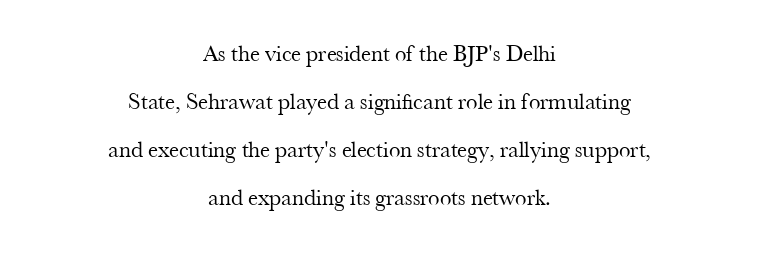
{"italic": "no", "bold": "no", "underline": "no", "align": "center", "line_spacing": "loose", "line_spacing_ratio": 2.08, "letter_spacing": "normal", "letter_spacing_em": 0.0, "glyph_px": 23}
